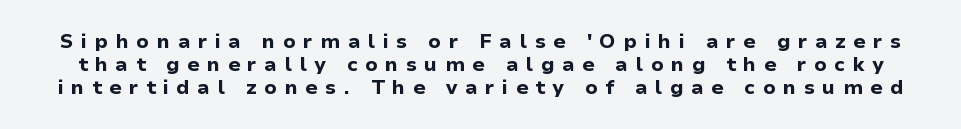
{"italic": "no", "bold": "yes", "underline": "no", "line_spacing": "tight", "line_spacing_ratio": 1.14, "letter_spacing": "wide", "letter_spacing_em": 0.37, "glyph_px": 20}
